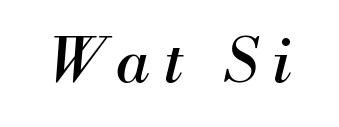
The image shows 61 px regular-weight serif type, italic (leaning right); set unusually wide letter spacing (+0.23 em), not underlined; medium stroke contrast and a small x-height.
